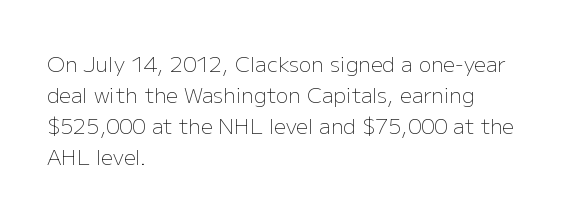
Q: Is the text bold? A: No.
Q: Is the text italic (slanted)? A: No, it is upright.
Q: Is the text underlined? A: No.
Q: How is the paragraph aligned? A: Left-aligned.
Q: Is the spacing between letters normal or unusually wide? A: Normal.
Q: Is the spacing between lines tight, normal or loose? A: Normal.
